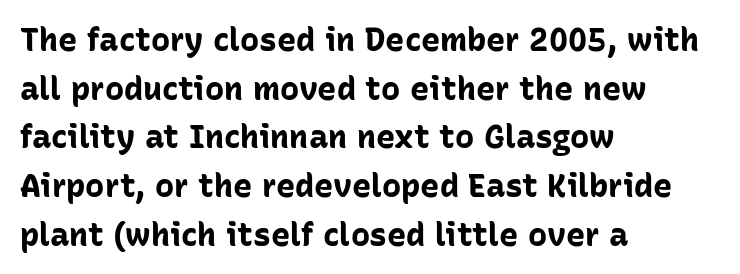
Q: Is the text bold? A: Yes.
Q: Is the text italic (slanted)? A: No, it is upright.
Q: Is the typeface a serif or a sans-serif typeface? A: Sans-serif.
Q: Is the text underlined? A: No.
Q: How is the paragraph aligned? A: Left-aligned.
Q: Is the spacing between letters normal or unusually wide? A: Normal.
Q: Is the spacing between lines tight, normal or loose? A: Normal.
Q: Width (condensed, normal, or wide)? A: Normal.
Q: Stroke contrast? A: Low.
Q: x-height? A: Medium.
Q: Monospaced? A: No.
